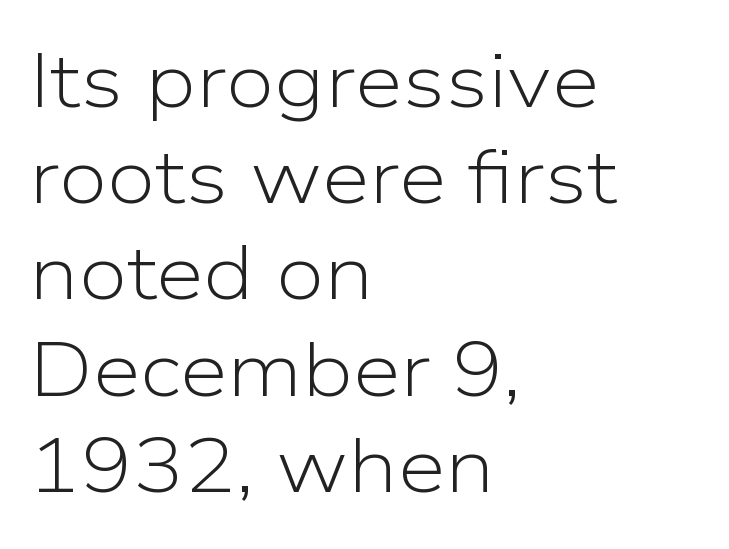
Q: Is the text bold? A: No.
Q: Is the text italic (slanted)? A: No, it is upright.
Q: Is the typeface a serif or a sans-serif typeface? A: Sans-serif.
Q: Is the text underlined? A: No.
Q: How is the paragraph aligned? A: Left-aligned.
Q: Is the spacing between letters normal or unusually wide? A: Normal.
Q: Is the spacing between lines tight, normal or loose? A: Normal.
Q: Width (condensed, normal, or wide)? A: Normal.
Q: Stroke contrast? A: Low.
Q: x-height? A: Medium.
Q: Monospaced? A: No.
